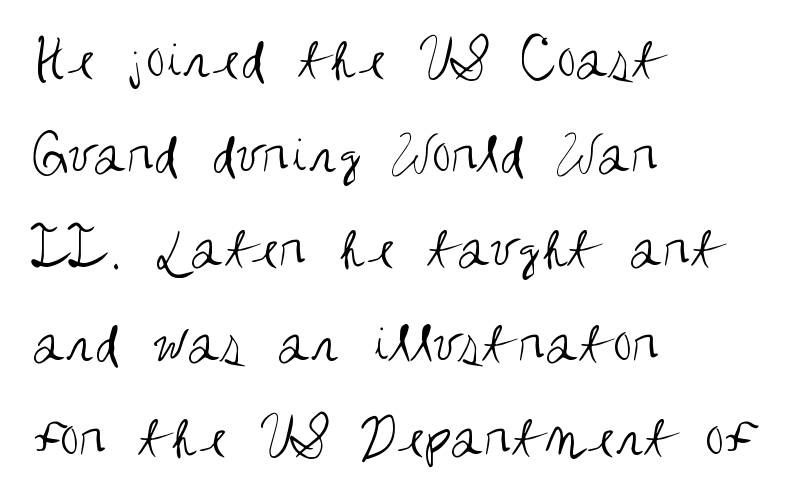
Leftover space on each line is placed entirely after the last word. Lines of text with bare space underneath. Rows of type keep a routine distance in the vertical direction.
